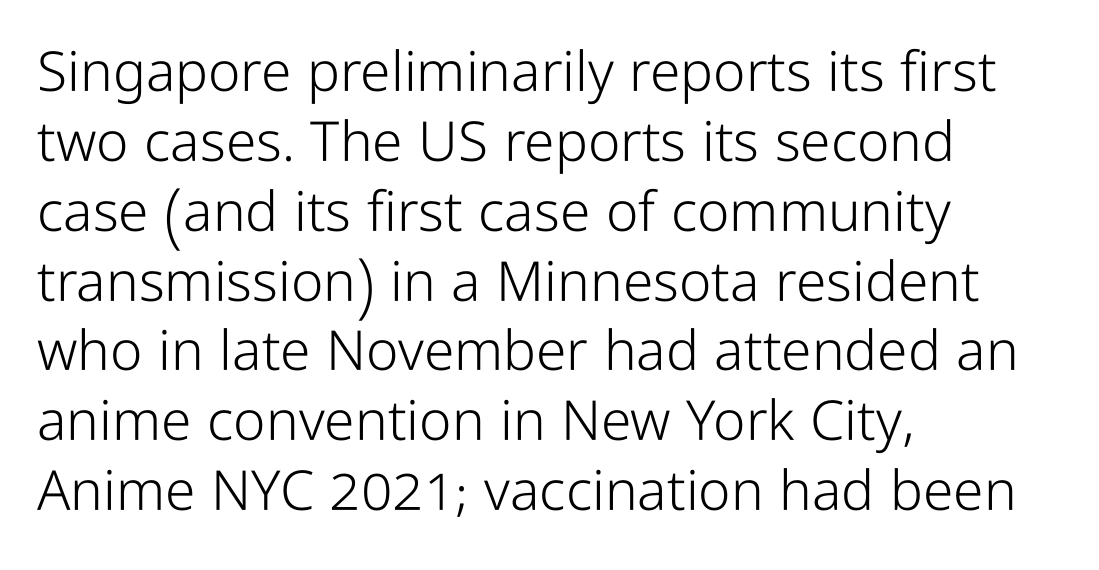
A normal amount of white space separates one row of letters from the next. Descender tails drop into unmarked territory. Italic? Not at all — the glyphs are vertical. The letters carry no serifs — their stems end cleanly without finishing strokes. The lines are quadded left.
